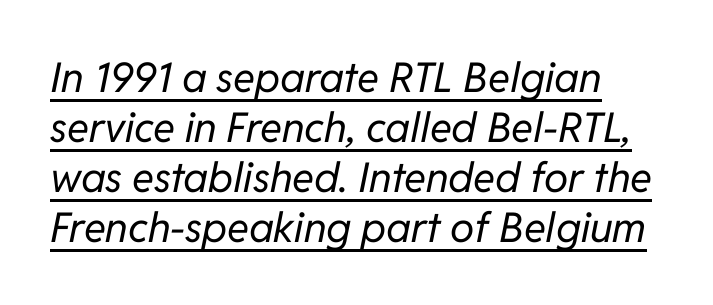
The image shows 41 px regular-weight type, italic (leaning right); set left-aligned, line spacing 1.22x, normal letter spacing, underlined; low stroke contrast and a medium x-height.
